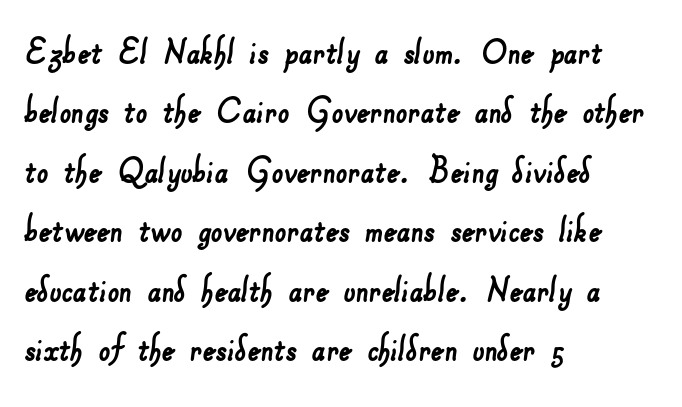
Q: Is the typeface a serif or a sans-serif typeface? A: Sans-serif.
Q: Is the text underlined? A: No.
Q: How is the paragraph aligned? A: Left-aligned.
Q: Is the spacing between letters normal or unusually wide? A: Normal.
Q: Is the spacing between lines tight, normal or loose? A: Normal.
Q: Width (condensed, normal, or wide)? A: Normal.
Q: Stroke contrast? A: Low.
Q: x-height? A: Small.
Q: Monospaced? A: No.
